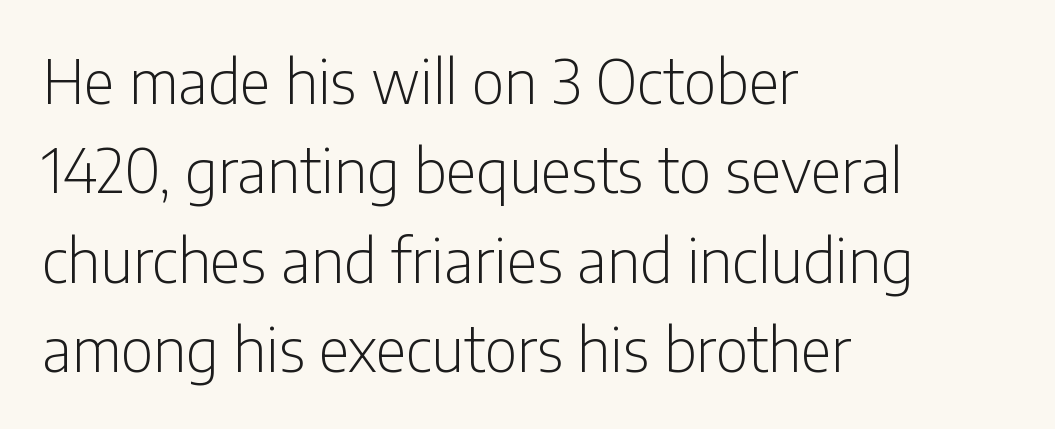
The image shows 60 px light, condensed sans-serif type, upright; set left-aligned, normal line spacing (1.49x), normal letter spacing, not underlined; low stroke contrast and a medium x-height.
